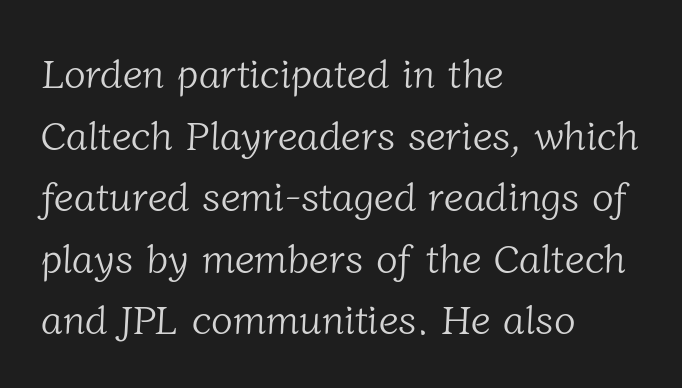
The image shows 40 px light serif type; set left-aligned, normal line spacing (1.54x), normal letter spacing, not underlined; low stroke contrast and a medium x-height.
